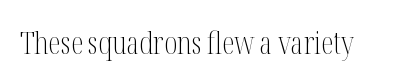
The image shows 31 px light, condensed serif type, upright; set normal letter spacing, not underlined; medium stroke contrast and a medium x-height.
